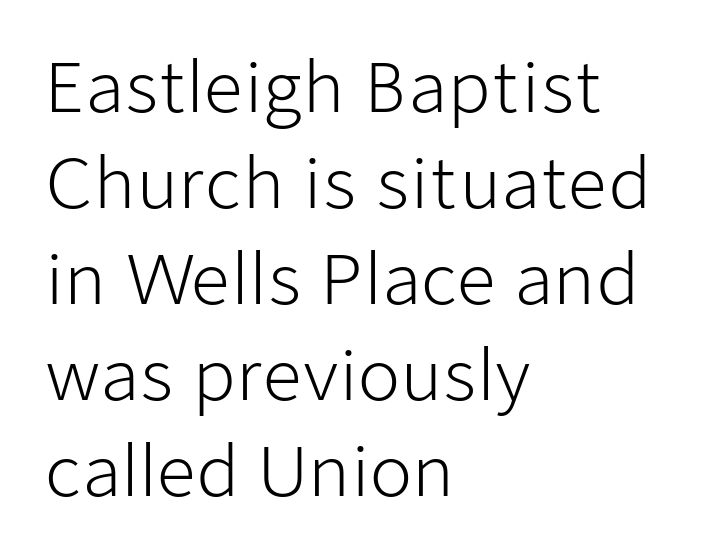
The image shows 69 px light sans-serif type, upright; set left-aligned, normal line spacing (1.39x), normal letter spacing, not underlined; low stroke contrast and a medium x-height.
